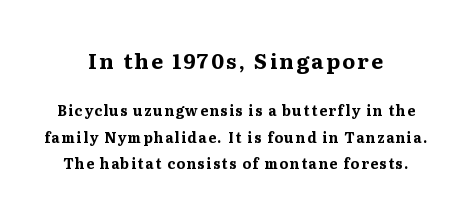
Honestly, there is no underline to notice here at all. A typesetter would mark this as roman, not italic. Look at the stroke-to-counter ratio: heavy, a bold. Scale decreases going downward across the two blocks. The text block is weighted toward neither margin, spreading evenly from the middle.
